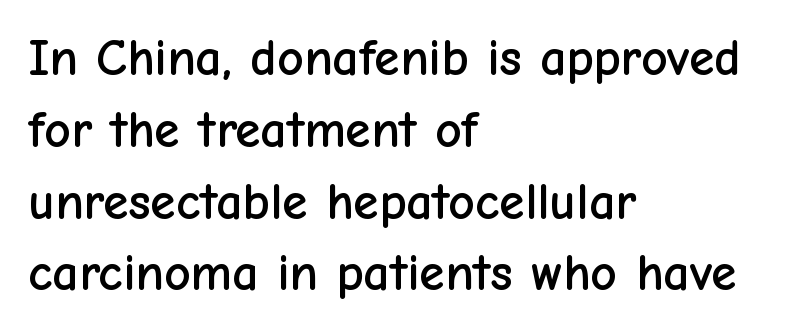
Q: Is the text italic (slanted)? A: No, it is upright.
Q: Is the typeface a serif or a sans-serif typeface? A: Sans-serif.
Q: Is the text underlined? A: No.
Q: How is the paragraph aligned? A: Left-aligned.
Q: Is the spacing between letters normal or unusually wide? A: Normal.
Q: Is the spacing between lines tight, normal or loose? A: Normal.
Q: Width (condensed, normal, or wide)? A: Normal.
Q: Stroke contrast? A: Low.
Q: x-height? A: Medium.
Q: Monospaced? A: No.
